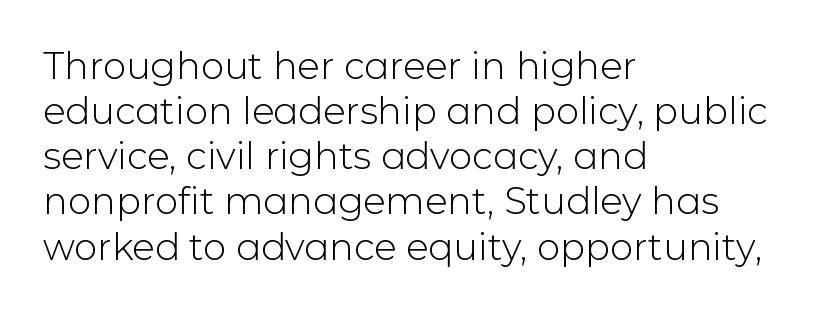
{"serif": "no", "italic": "no", "bold": "no", "weight": "light", "width": "normal", "stroke_contrast": "low", "x_height": "medium", "monospaced": "no", "underline": "no", "align": "left", "line_spacing_ratio": 1.22, "letter_spacing": "normal", "letter_spacing_em": 0.0, "glyph_px": 37}
